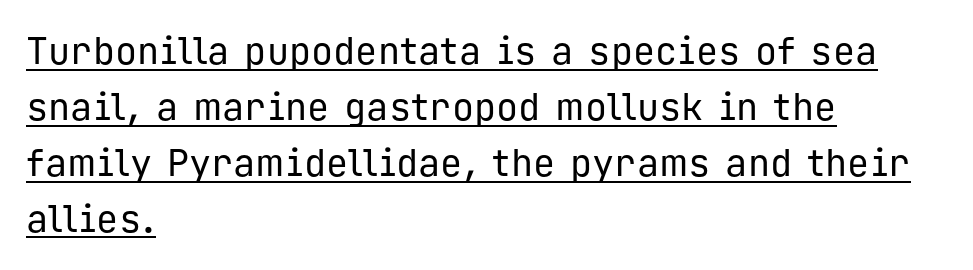
No heavy texture on the line: the type isn't bold. Honestly, the letter spacing is just normal — you wouldn't notice it. In designer terms, the underline attribute is active on this setting. The passage shown is typed in a monospace face where columns stay perfectly aligned. The letters stand upright; this is a roman face. Type style note: lacks serifs.
